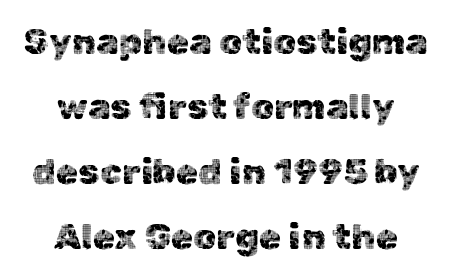
{"serif": "no", "italic": "no", "width": "normal", "x_height": "medium", "monospaced": "no", "underline": "no", "align": "center", "line_spacing_ratio": 1.81, "letter_spacing": "normal", "letter_spacing_em": 0.0, "glyph_px": 36}
